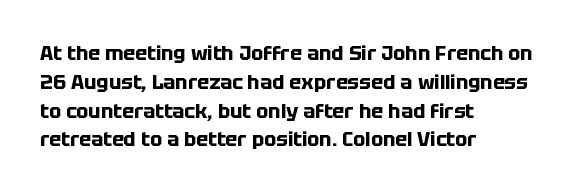
{"italic": "no", "bold": "yes", "underline": "no", "align": "left", "line_spacing": "normal", "line_spacing_ratio": 1.44, "letter_spacing": "normal", "letter_spacing_em": 0.0, "glyph_px": 20}
